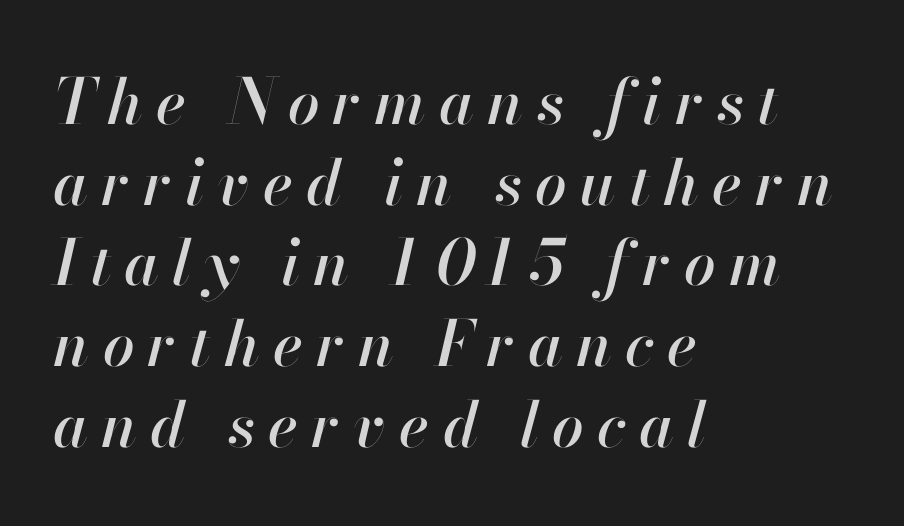
The image shows 63 px text type, italic (leaning right); set left-aligned, normal line spacing (1.28x), unusually wide letter spacing (+0.21 em), not underlined; high stroke contrast and a small x-height.
